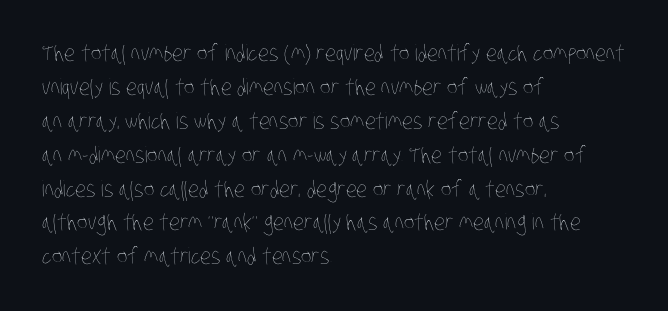
The font sits on the lighter half of the weight spectrum, regular included. Default kerning and tracking; the words read as compact shapes. The vertical gap from one line to the next is medium. Caption: multi-line text, flush left, ragged right. The glyphs are unaccompanied by any horizontal stroke below them.
